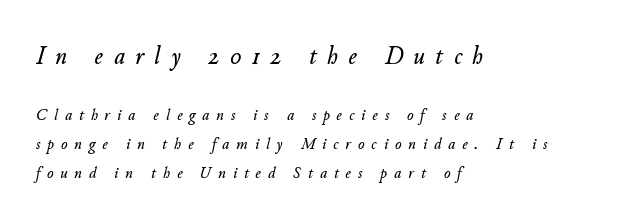
The image shows 26 px text type, italic (leaning right); set left-aligned, line spacing 1.72x, unusually wide letter spacing (+0.41 em), not underlined; the first (top) block is 1.53x larger.
